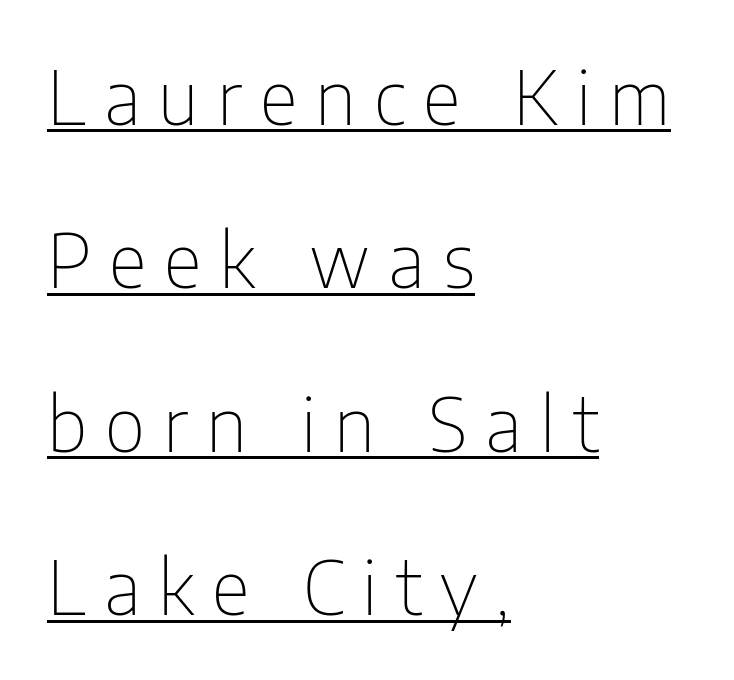
Q: Is the text bold? A: No.
Q: Is the text italic (slanted)? A: No, it is upright.
Q: Is the typeface a serif or a sans-serif typeface? A: Sans-serif.
Q: Is the text underlined? A: Yes.
Q: How is the paragraph aligned? A: Left-aligned.
Q: Is the spacing between letters normal or unusually wide? A: Unusually wide.
Q: Is the spacing between lines tight, normal or loose? A: Loose.
Q: Width (condensed, normal, or wide)? A: Condensed.
Q: Stroke contrast? A: Low.
Q: x-height? A: Medium.
Q: Monospaced? A: No.
